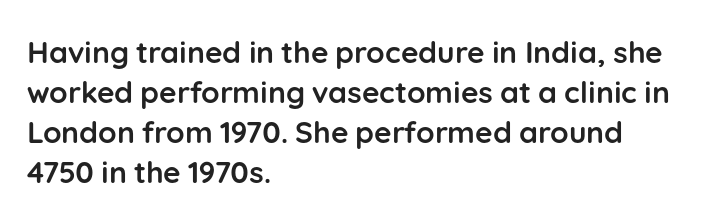
Short and long lines alike share a common starting point at left. These lines are rendered in a variable-pitch font. A normal amount of white space separates one row of letters from the next. It's the straight-up-and-down kind of type. These lines keep a tight, regular rhythm from letter to letter.
